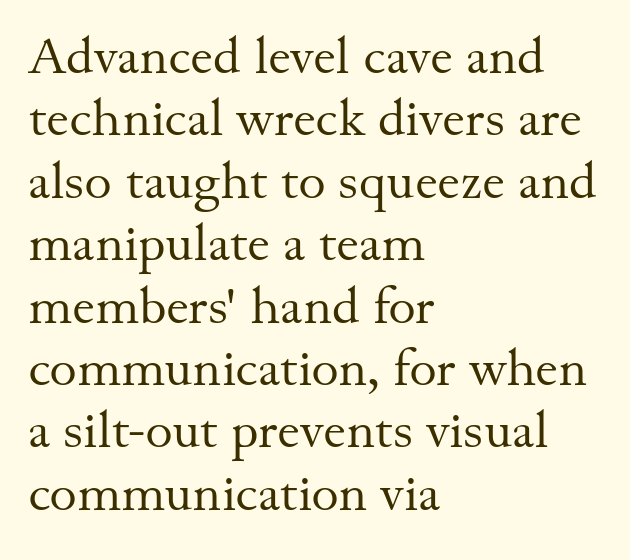
Q: Is the text bold? A: No.
Q: Is the text italic (slanted)? A: No, it is upright.
Q: Is the typeface a serif or a sans-serif typeface? A: Serif.
Q: Is the text underlined? A: No.
Q: How is the paragraph aligned? A: Left-aligned.
Q: Is the spacing between letters normal or unusually wide? A: Normal.
Q: Width (condensed, normal, or wide)? A: Normal.
Q: Stroke contrast? A: Medium.
Q: x-height? A: Small.
Q: Monospaced? A: No.
